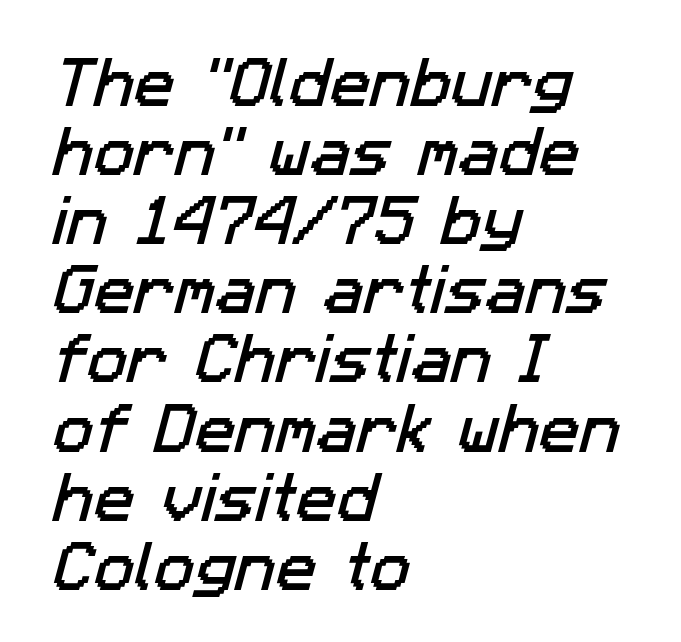
The image shows 54 px sans-serif type; set left-aligned, normal line spacing (1.28x), normal letter spacing, not underlined; low stroke contrast and a medium x-height.
